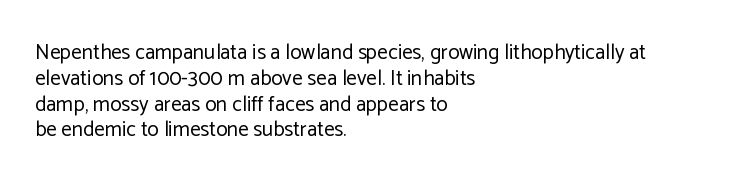
Q: Is the text bold? A: No.
Q: Is the text italic (slanted)? A: No, it is upright.
Q: Is the text underlined? A: No.
Q: How is the paragraph aligned? A: Left-aligned.
Q: Is the spacing between letters normal or unusually wide? A: Normal.
